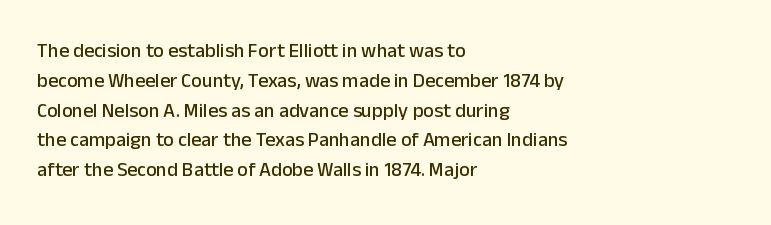
Notice how descenders clear the ascenders below comfortably — that's standard leading. In terms of letterspacing, this is plain default setting. Descender tails drop into unmarked territory. Layout note: lines flush left. The typography opts for an upright posture over an oblique one.
